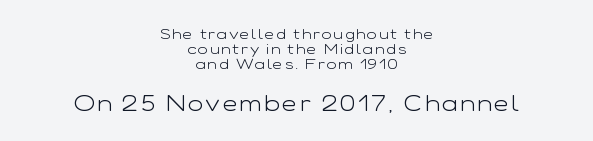
Q: Is the text bold? A: No.
Q: Is the text italic (slanted)? A: No, it is upright.
Q: Is the text underlined? A: No.
Q: How is the paragraph aligned? A: Centered.
Q: Is the spacing between lines tight, normal or loose? A: Tight.
Q: Which block of text is set in a larger size, the first (top) or the second (bottom)? A: The second (bottom) one.
